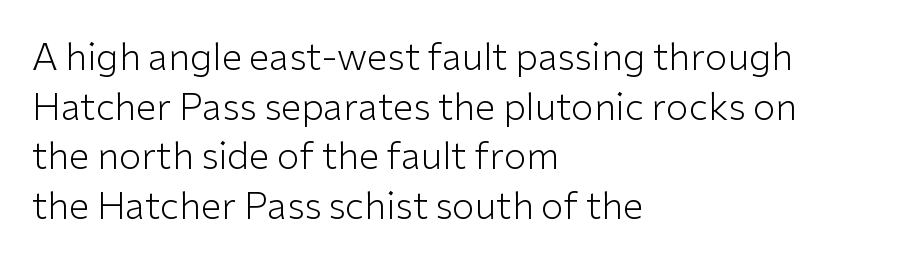
The image shows 37 px light sans-serif type, upright; set left-aligned, normal line spacing (1.34x), normal letter spacing, not underlined; low stroke contrast and a medium x-height.
